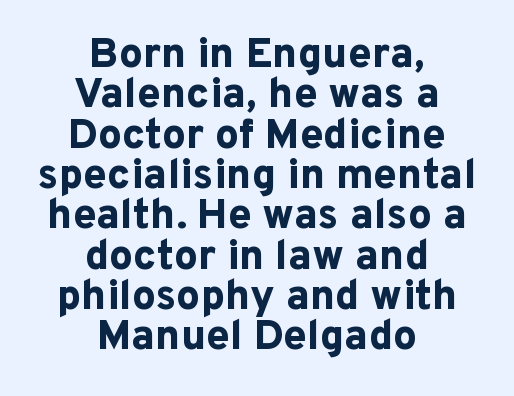
Q: Is the text bold? A: Yes.
Q: Is the text italic (slanted)? A: No, it is upright.
Q: Is the typeface a serif or a sans-serif typeface? A: Sans-serif.
Q: Is the text underlined? A: No.
Q: How is the paragraph aligned? A: Centered.
Q: Is the spacing between letters normal or unusually wide? A: Normal.
Q: Is the spacing between lines tight, normal or loose? A: Tight.
Q: Width (condensed, normal, or wide)? A: Normal.
Q: Stroke contrast? A: Low.
Q: x-height? A: Medium.
Q: Monospaced? A: No.
